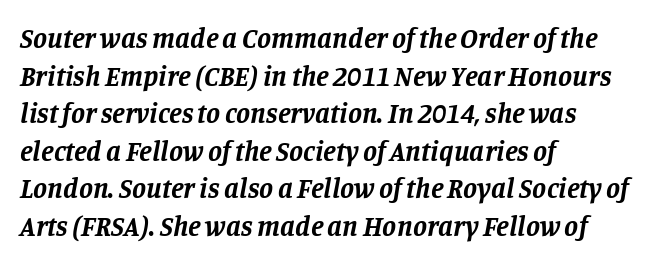
The image shows 28 px bold serif type, italic (leaning right); set left-aligned, normal line spacing (1.34x), normal letter spacing, not underlined; low stroke contrast and a large x-height.
